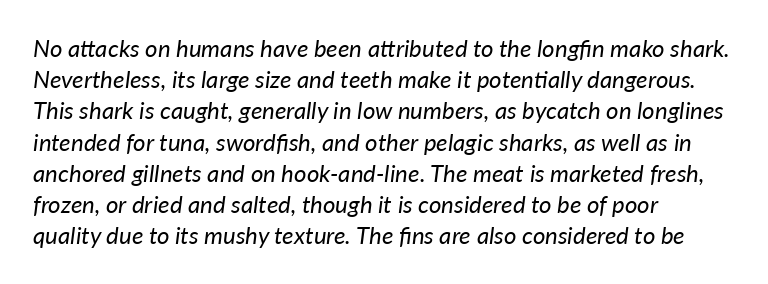
The image shows 24 px text type, italic (leaning right); set left-aligned, normal line spacing (1.3x), normal letter spacing, not underlined.
